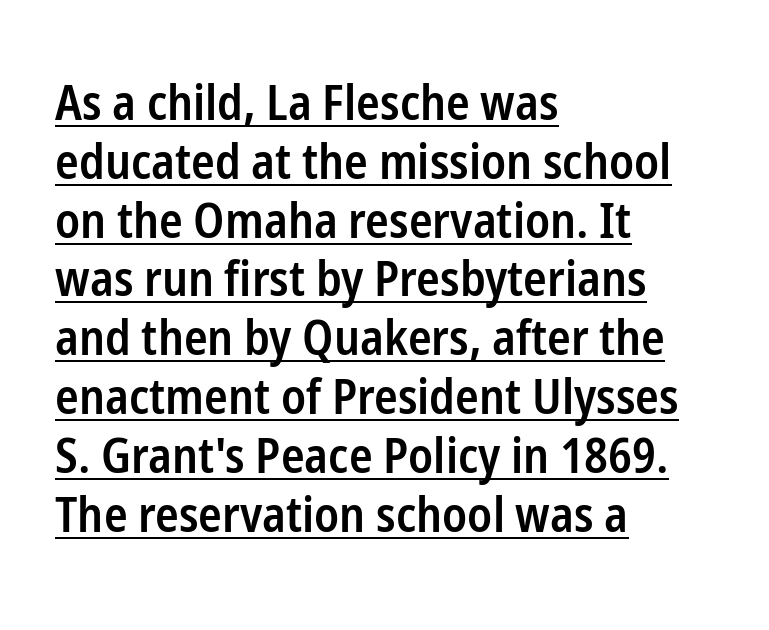
Q: Is the text bold? A: Semi-bold.
Q: Is the text italic (slanted)? A: No, it is upright.
Q: Is the typeface a serif or a sans-serif typeface? A: Sans-serif.
Q: Is the text underlined? A: Yes.
Q: How is the paragraph aligned? A: Left-aligned.
Q: Is the spacing between letters normal or unusually wide? A: Normal.
Q: Width (condensed, normal, or wide)? A: Condensed.
Q: Stroke contrast? A: Low.
Q: x-height? A: Medium.
Q: Monospaced? A: No.
